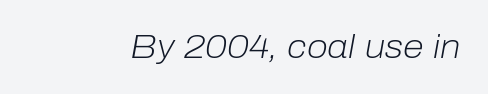
{"italic": "yes", "lean": "right", "slant_degrees": 10, "bold": "no", "weight": "light", "width": "normal", "stroke_contrast": "low", "x_height": "medium", "monospaced": "no", "underline": "no", "letter_spacing": "normal", "letter_spacing_em": 0.0, "glyph_px": 34}
